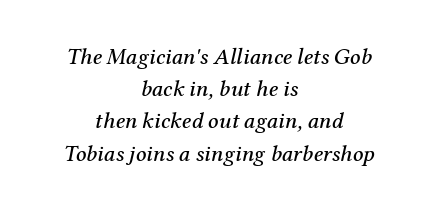
The image shows 23 px text type, italic (leaning right); set centered, normal line spacing (1.4x), normal letter spacing, not underlined.
